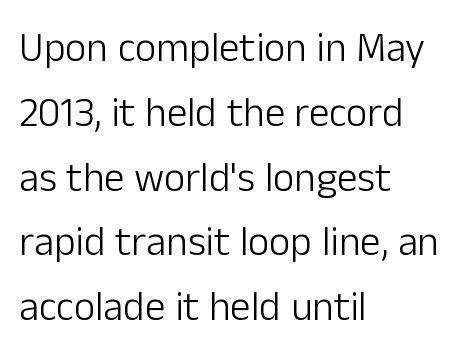
{"serif": "no", "italic": "no", "bold": "no", "weight": "light", "width": "normal", "stroke_contrast": "low", "x_height": "medium", "monospaced": "no", "underline": "no", "align": "left", "line_spacing": "normal", "line_spacing_ratio": 1.58, "letter_spacing": "normal", "letter_spacing_em": 0.0, "glyph_px": 41}
